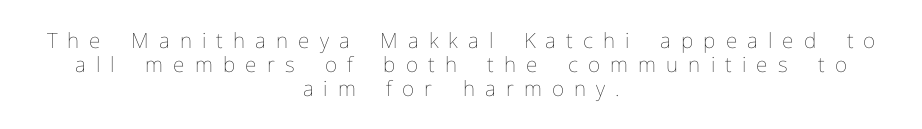
Q: Is the text bold? A: No.
Q: Is the text italic (slanted)? A: No, it is upright.
Q: Is the text underlined? A: No.
Q: How is the paragraph aligned? A: Centered.
Q: Is the spacing between letters normal or unusually wide? A: Unusually wide.
Q: Is the spacing between lines tight, normal or loose? A: Tight.
